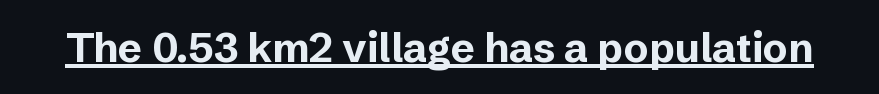
The image shows 41 px bold sans-serif type, upright; set normal letter spacing, underlined; low stroke contrast and a medium x-height.
